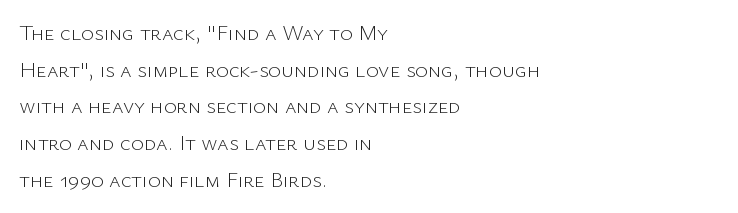
Q: Is the text bold? A: No.
Q: Is the text italic (slanted)? A: No, it is upright.
Q: Is the text underlined? A: No.
Q: How is the paragraph aligned? A: Left-aligned.
Q: Is the spacing between letters normal or unusually wide? A: Normal.
Q: Is the spacing between lines tight, normal or loose? A: Normal.
